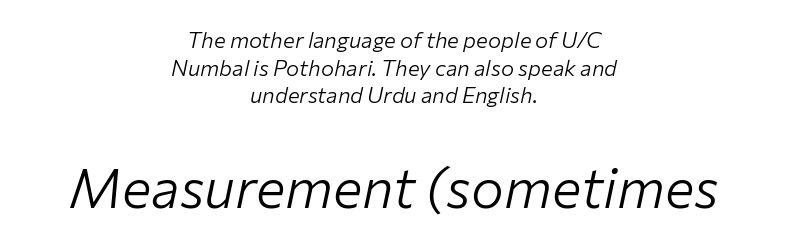
{"italic": "yes", "lean": "right", "slant_degrees": 12, "bold": "no", "weight": "light", "width": "normal", "stroke_contrast": "low", "x_height": "medium", "monospaced": "no", "underline": "no", "align": "center", "line_spacing": "normal", "line_spacing_ratio": 1.26, "letter_spacing": "normal", "letter_spacing_em": 0.0, "larger_block": "second", "size_ratio": 2.5, "glyph_px": 55}
